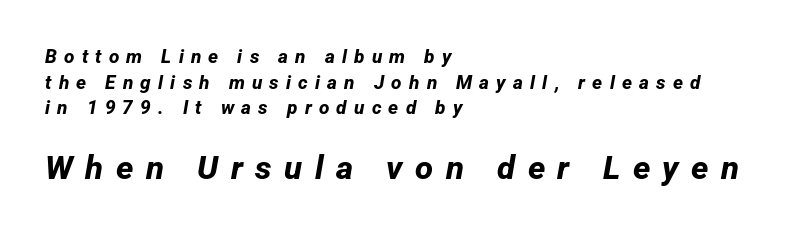
{"serif": "no", "bold": "yes", "weight": "bold", "width": "normal", "stroke_contrast": "low", "x_height": "medium", "monospaced": "no", "underline": "no", "align": "left", "line_spacing": "normal", "line_spacing_ratio": 1.35, "letter_spacing": "wide", "letter_spacing_em": 0.38, "larger_block": "second", "size_ratio": 1.74, "glyph_px": 33}
